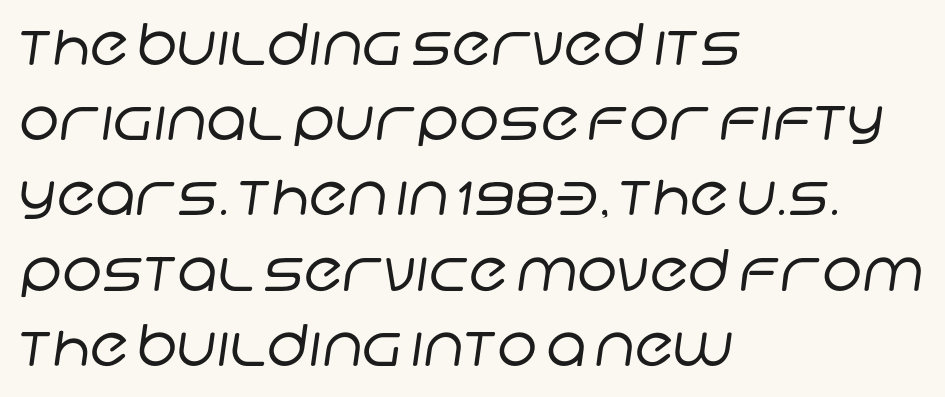
The image shows 57 px regular-weight sans-serif type; set left-aligned, normal line spacing (1.32x), normal letter spacing, not underlined; low stroke contrast and a large x-height.
